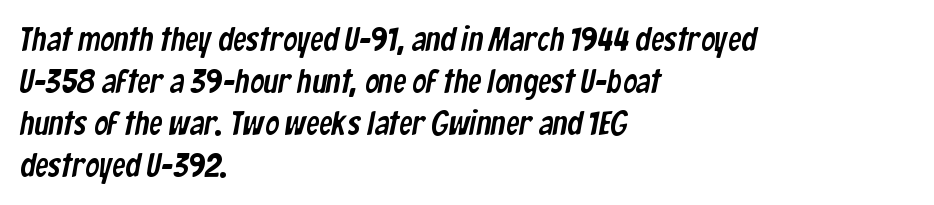
The image shows 34 px condensed sans-serif type; set left-aligned, line spacing 1.24x, normal letter spacing, not underlined; low stroke contrast and a medium x-height.
